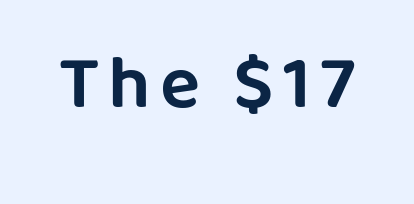
The image shows 75 px sans-serif type, upright; set not underlined; low stroke contrast and a large x-height.
